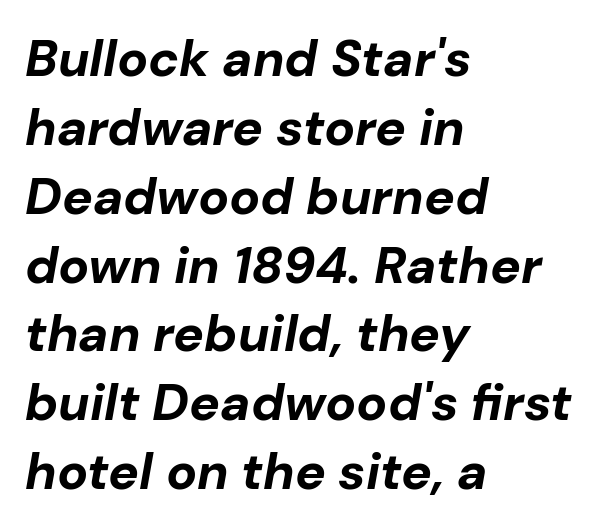
Q: Is the text bold? A: Yes.
Q: Is the text italic (slanted)? A: Yes, it leans right by about 10 degrees.
Q: Is the text underlined? A: No.
Q: How is the paragraph aligned? A: Left-aligned.
Q: Is the spacing between letters normal or unusually wide? A: Normal.
Q: Is the spacing between lines tight, normal or loose? A: Normal.
Q: Width (condensed, normal, or wide)? A: Normal.
Q: Stroke contrast? A: Low.
Q: x-height? A: Medium.
Q: Monospaced? A: No.
